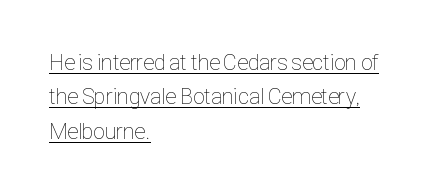
{"italic": "no", "bold": "no", "underline": "yes", "align": "left", "line_spacing": "normal", "line_spacing_ratio": 1.56, "letter_spacing": "normal", "letter_spacing_em": 0.0, "glyph_px": 22}
